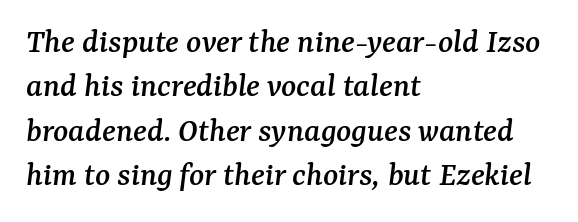
Line starts are locked; line ends wander. Observe the lean: these are italic letterforms. The face used here is seriffed, in the tradition of book romans. Look at the tracking — it's just the regular setting, nothing added. The vertical gap from one line to the next is medium.
